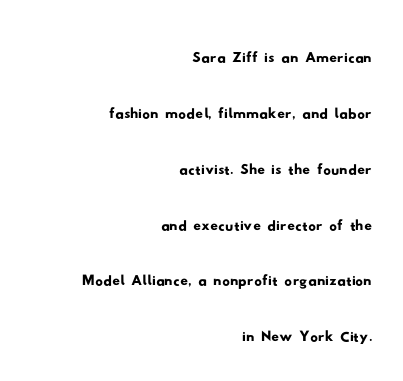
{"serif": "no", "width": "wide", "stroke_contrast": "low", "x_height": "small", "monospaced": "no", "underline": "no", "align": "right", "line_spacing": "normal", "line_spacing_ratio": 1.47, "letter_spacing": "normal", "letter_spacing_em": 0.0, "glyph_px": 38}
